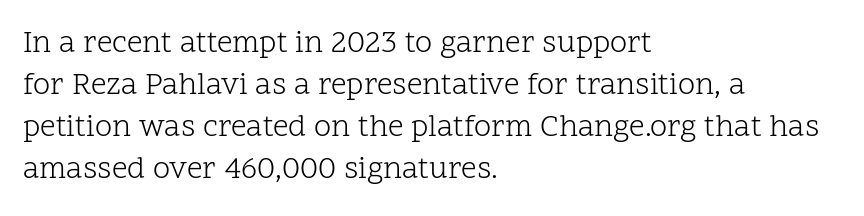
Q: Is the text bold? A: No.
Q: Is the text italic (slanted)? A: No, it is upright.
Q: Is the typeface a serif or a sans-serif typeface? A: Serif.
Q: Is the text underlined? A: No.
Q: How is the paragraph aligned? A: Left-aligned.
Q: Is the spacing between letters normal or unusually wide? A: Normal.
Q: Is the spacing between lines tight, normal or loose? A: Normal.
Q: Width (condensed, normal, or wide)? A: Normal.
Q: Stroke contrast? A: Low.
Q: x-height? A: Medium.
Q: Monospaced? A: No.
